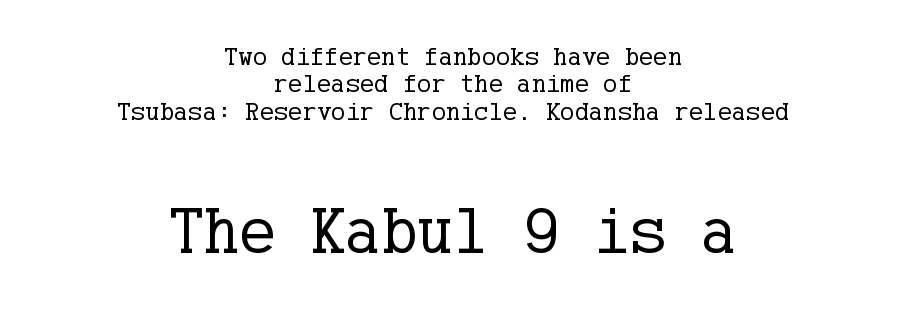
The characters are drawn with everyday or finer stroke widths. The font's upright variant was chosen for this text. You get the small type first, then a jump to larger type. How would I describe the line gaps? Narrow and economical.
